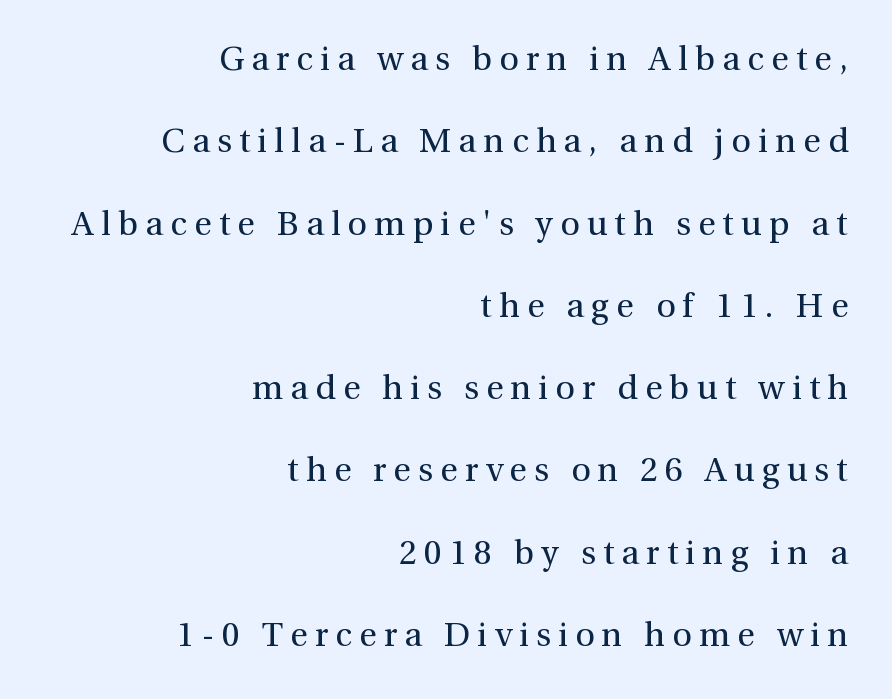
Descenders hang freely into open space. Characters remain perfectly vertical along every line. The letters advance in unequal steps, a hallmark of proportional type. Glyph-to-glyph distance is far greater than everyday printed text. Stems here are at most as thick as an everyday book face.
